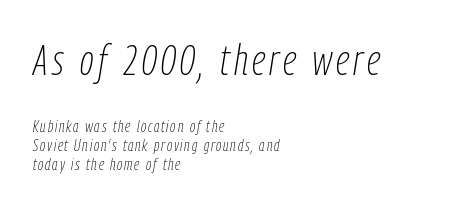
Q: Is the text bold? A: No.
Q: Is the text italic (slanted)? A: Yes, it leans right by about 9 degrees.
Q: Is the text underlined? A: No.
Q: How is the paragraph aligned? A: Left-aligned.
Q: Is the spacing between lines tight, normal or loose? A: Tight.
Q: Which block of text is set in a larger size, the first (top) or the second (bottom)? A: The first (top) one.
Q: Width (condensed, normal, or wide)? A: Condensed.
Q: Stroke contrast? A: Low.
Q: x-height? A: Medium.
Q: Monospaced? A: No.
